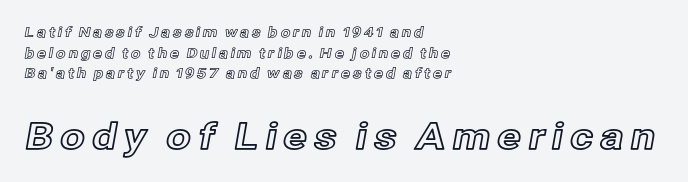
A classic flush-left, rag-right setting is used for this passage. The lower block of text is set noticeably larger than the block above it. The letters advance in unequal steps, a hallmark of proportional type.
